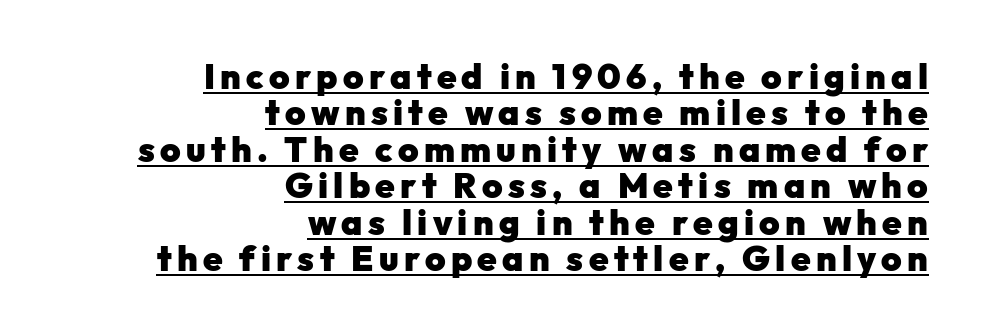
To sum up the face: it is a sans, with no serifs. Interline gaps are noticeably narrow in this sample. Caption: lettering with a line underneath. Notice how the passage keeps a crisp vertical edge on the right only. Every letter is thick-stroked: bold, no question. Posture: upright roman.
